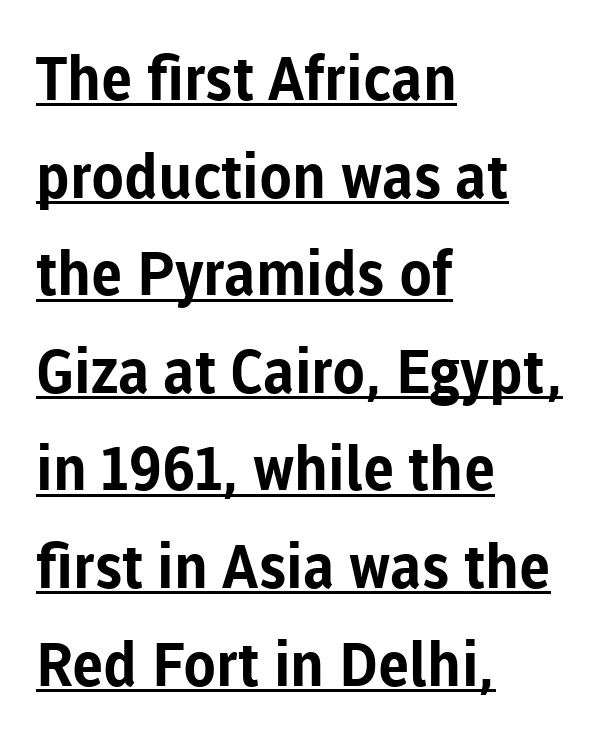
The image shows 61 px bold sans-serif type, upright; set left-aligned, normal line spacing (1.6x), normal letter spacing, underlined; low stroke contrast and a medium x-height.
